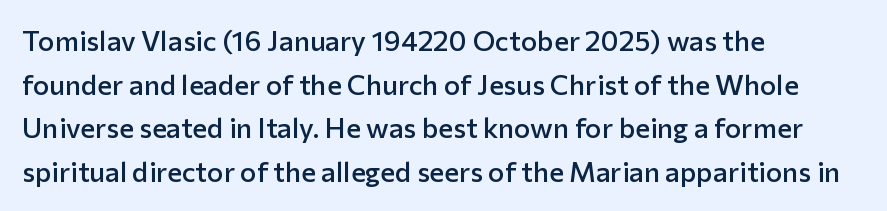
The image shows 28 px semibold sans-serif type, upright; set left-aligned, normal line spacing (1.56x), normal letter spacing, not underlined; low stroke contrast and a medium x-height.
